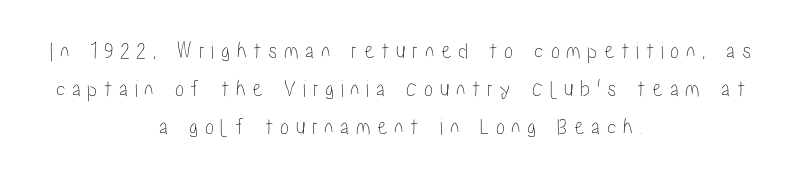
The text block is weighted toward neither margin, spreading evenly from the middle. The line-height multiplier appears to be the usual default. Words float on clear page, feet unadorned. Spacing between characters has been opened up far beyond the box default.
